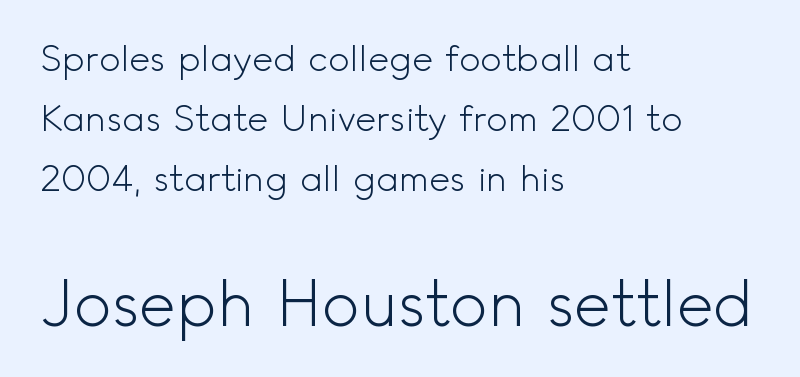
Q: Is the text bold? A: No.
Q: Is the text italic (slanted)? A: No, it is upright.
Q: Is the typeface a serif or a sans-serif typeface? A: Sans-serif.
Q: Is the text underlined? A: No.
Q: How is the paragraph aligned? A: Left-aligned.
Q: Is the spacing between letters normal or unusually wide? A: Normal.
Q: Is the spacing between lines tight, normal or loose? A: Normal.
Q: Which block of text is set in a larger size, the first (top) or the second (bottom)? A: The second (bottom) one.
Q: Width (condensed, normal, or wide)? A: Normal.
Q: x-height? A: Small.
Q: Monospaced? A: No.
